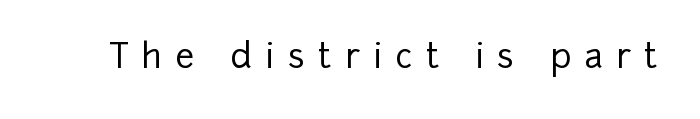
{"serif": "no", "italic": "no", "width": "normal", "stroke_contrast": "low", "x_height": "medium", "monospaced": "no", "underline": "no", "letter_spacing": "wide", "letter_spacing_em": 0.39, "glyph_px": 34}
